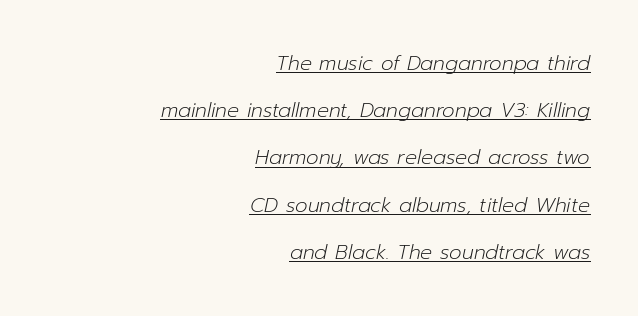
The image shows 20 px text type, italic (leaning right); set right-aligned, loose line spacing (2.36x), normal letter spacing, underlined.
